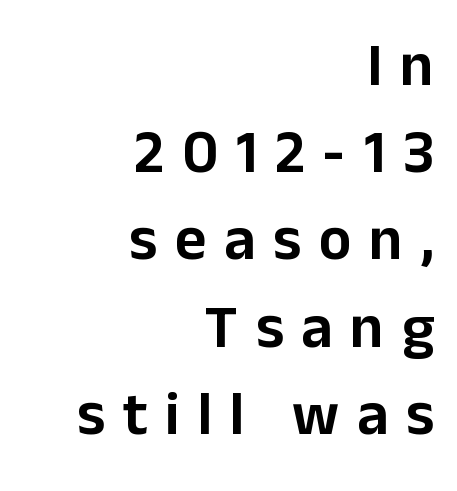
{"serif": "no", "italic": "no", "width": "normal", "stroke_contrast": "low", "x_height": "medium", "monospaced": "no", "underline": "no", "align": "right", "line_spacing": "normal", "line_spacing_ratio": 1.43, "letter_spacing": "wide", "letter_spacing_em": 0.29, "glyph_px": 61}
